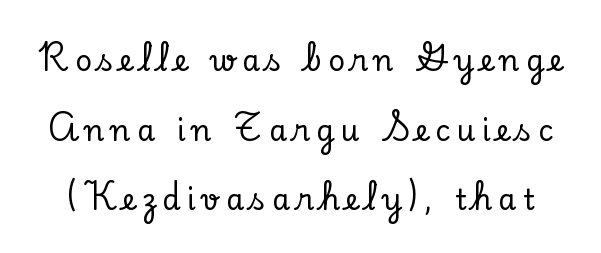
Q: Is the text italic (slanted)? A: No, it is upright.
Q: Is the typeface a serif or a sans-serif typeface? A: Serif.
Q: Is the text underlined? A: No.
Q: Is the spacing between letters normal or unusually wide? A: Unusually wide.
Q: Is the spacing between lines tight, normal or loose? A: Loose.
Q: Width (condensed, normal, or wide)? A: Normal.
Q: Stroke contrast? A: Low.
Q: x-height? A: Small.
Q: Monospaced? A: No.
